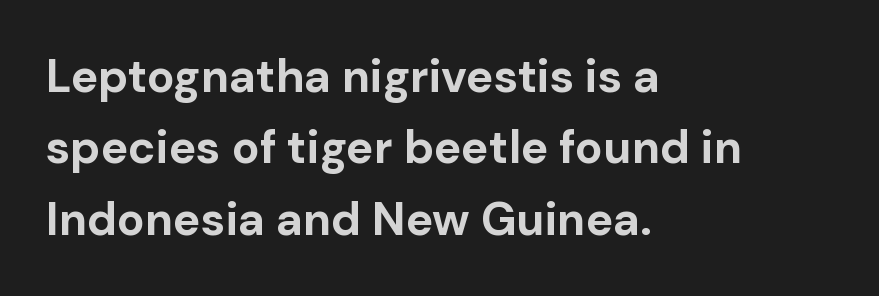
The glyphs in this specimen are sans serif. Short note: letters normally spaced. The rag falls on the right side of this text block. Is the type bold? Yes — the strokes are clearly thick and heavy.
